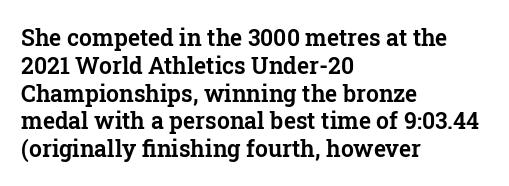
Q: Is the text italic (slanted)? A: No, it is upright.
Q: Is the text underlined? A: No.
Q: How is the paragraph aligned? A: Left-aligned.
Q: Is the spacing between letters normal or unusually wide? A: Normal.
